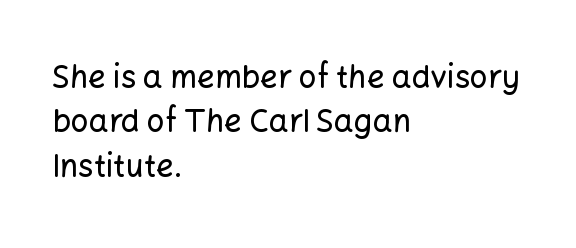
Is the letter spacing exaggerated? No — it looks like the ordinary default. The glyphs are unaccompanied by any horizontal stroke below them. Characters remain perfectly vertical along every line. How would I describe the line gaps? Plain and ordinary.
